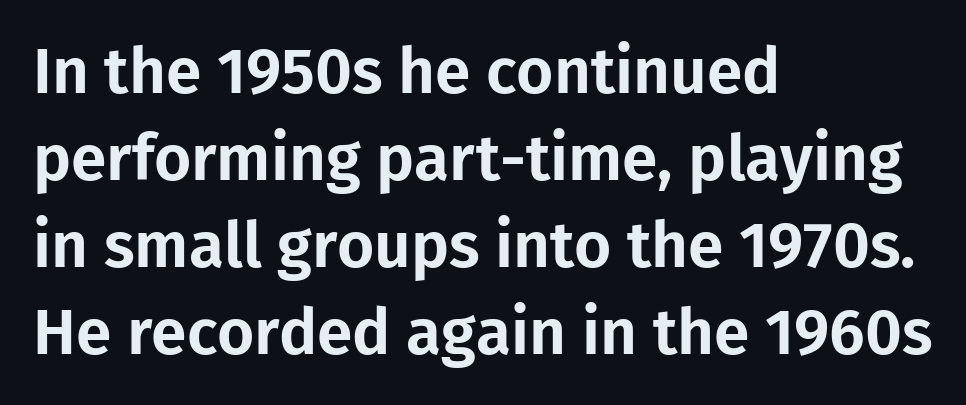
The image shows 64 px sans-serif type, upright; set left-aligned, normal line spacing (1.36x), normal letter spacing, not underlined; low stroke contrast and a medium x-height.
